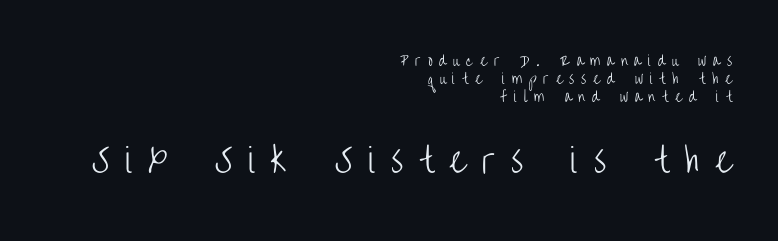
This rendering widens character spacing well past its baseline value. Each new line begins a customary step beneath the previous one. Does the lettering tilt? It doesn't — this is upright. Do the characters align in a grid? No, the font is proportional.
